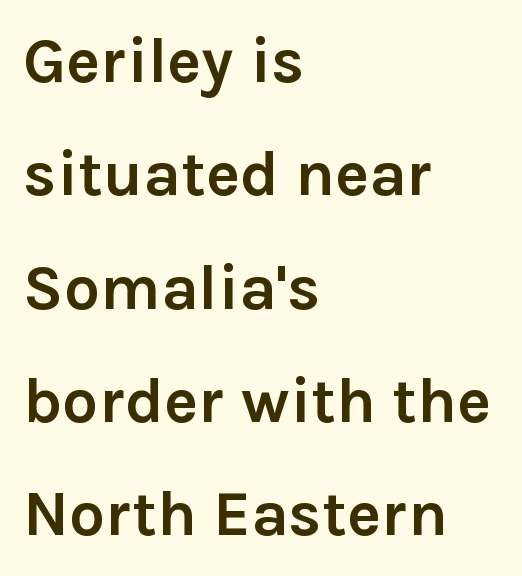
{"serif": "no", "italic": "no", "bold": "yes", "weight": "semibold", "width": "normal", "stroke_contrast": "low", "x_height": "medium", "monospaced": "no", "underline": "no", "align": "left", "line_spacing_ratio": 1.77, "letter_spacing": "normal", "letter_spacing_em": 0.0, "glyph_px": 64}
